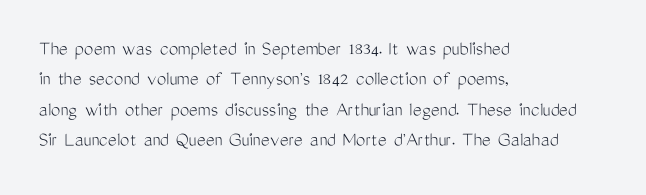
{"italic": "no", "bold": "no", "underline": "no", "align": "left", "line_spacing": "normal", "line_spacing_ratio": 1.45, "letter_spacing": "normal", "letter_spacing_em": 0.0, "glyph_px": 21}
